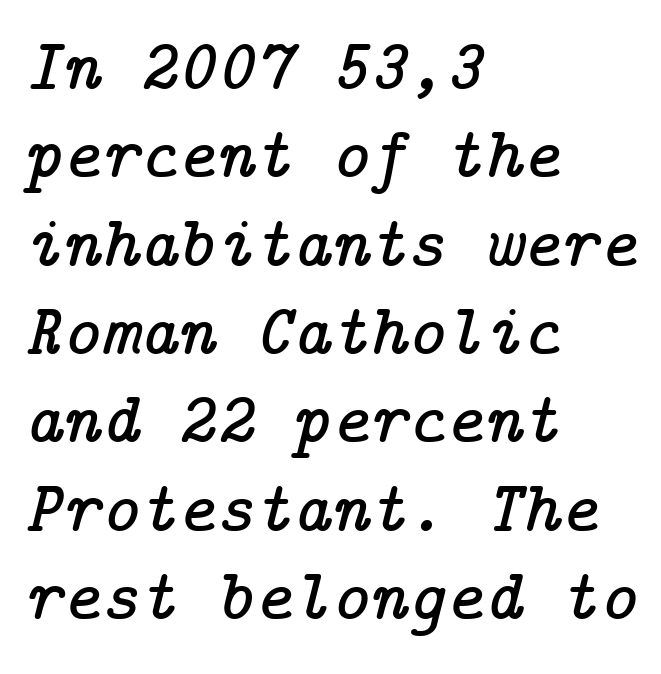
Tracking here is standard; glyphs follow each other at the usual distance. Clear beneath every line of the passage. Small tapered or slab feet sit at the stroke ends, so this counts as serif. The face used here has a pronounced slope to its letters.
